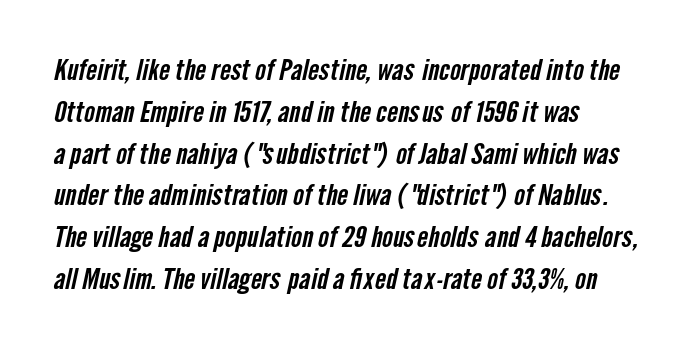
The image shows 29 px condensed sans-serif type; set left-aligned, normal line spacing (1.44x), normal letter spacing, not underlined; low stroke contrast and a medium x-height.
